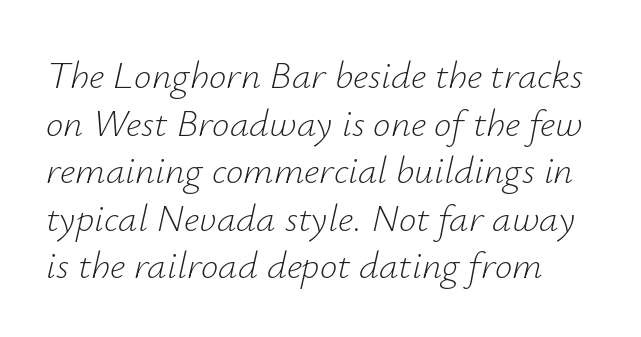
Stroke thickness stays within the range of a standard reading face or lighter. The passage shown is not underscored anywhere. This sample has the flowing, uneven cadence of proportional lettering. The horizontal fit of the characters is conventional and even. The text carries the slant typical of an italic or oblique font.
